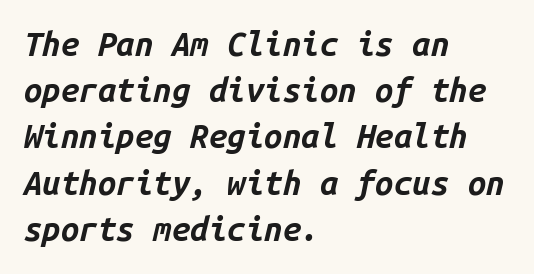
The image shows 33 px bold type, italic (leaning right), monospaced; set left-aligned, normal line spacing (1.4x), normal letter spacing, not underlined; low stroke contrast and a medium x-height.
